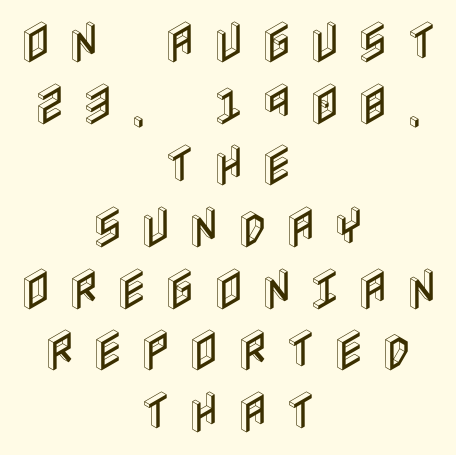
If you drew a line through each stem, it would be perfectly vertical. The string is rendered with underlining switched off. The letters are spread apart with noticeably loose tracking. Notice how the passage keeps no hard edge, just a central spine.
